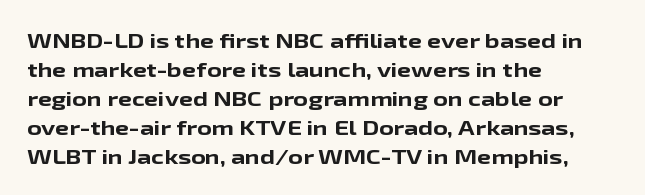
The image shows 20 px bold type, upright; set left-aligned, normal line spacing (1.45x), normal letter spacing, not underlined.
